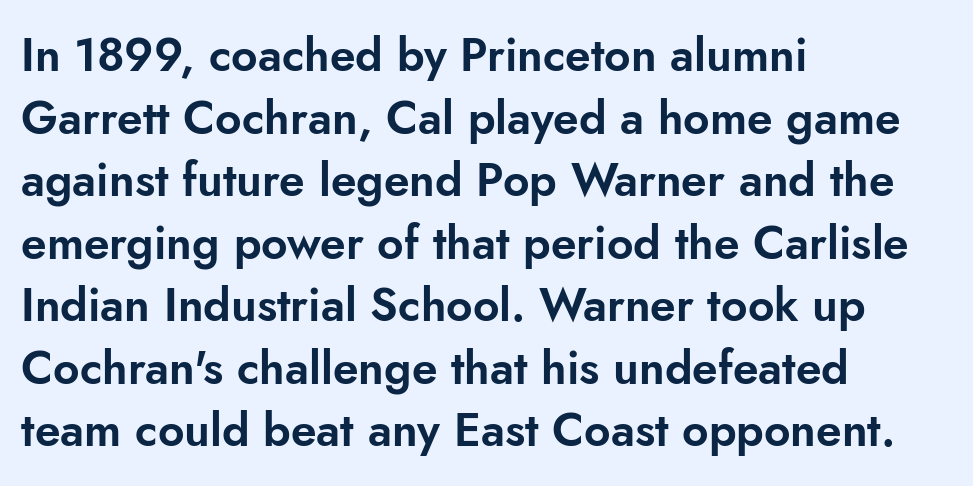
Short and long lines alike share a common starting point at left. How are the letters spaced? Ordinarily, with no added tracking. Line spacing here is normal. In terms of letterform style, serifs are entirely absent. Is there any slant? The stems are plumb. The zone under the glyphs is completely vacant.
